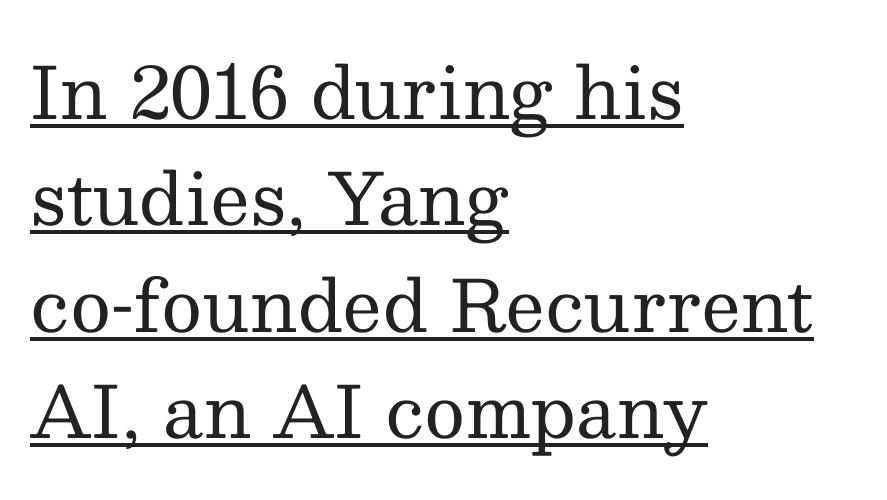
The image shows 71 px regular-weight serif type, upright; set left-aligned, normal line spacing (1.5x), normal letter spacing, underlined; medium stroke contrast and a medium x-height.
